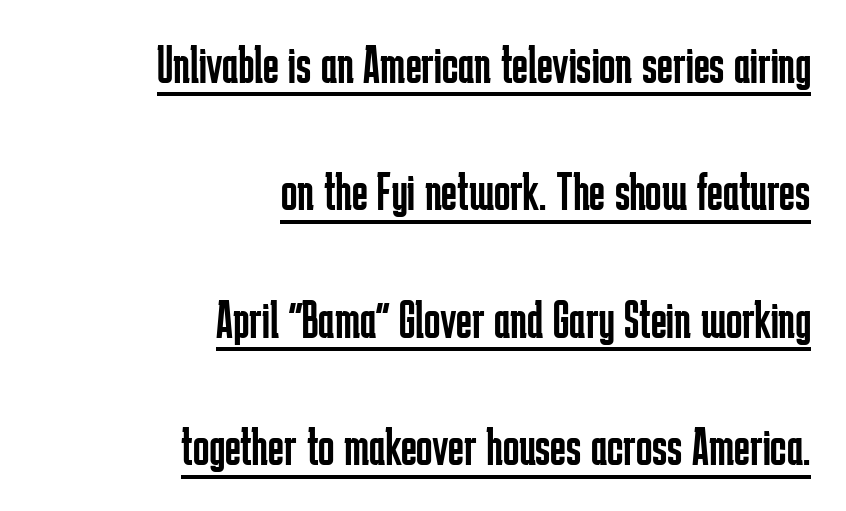
{"serif": "no", "italic": "no", "bold": "no", "weight": "regular", "width": "condensed", "stroke_contrast": "low", "x_height": "medium", "monospaced": "no", "underline": "yes", "align": "right", "line_spacing": "loose", "line_spacing_ratio": 2.36, "letter_spacing": "normal", "letter_spacing_em": 0.0, "glyph_px": 54}
